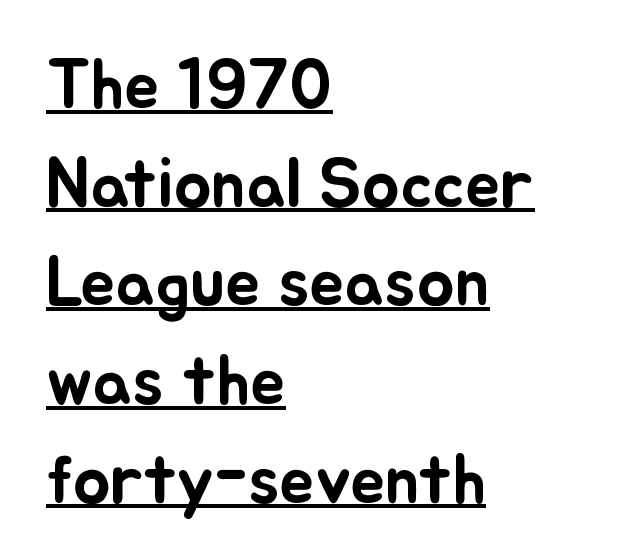
Here the glyphs are tracked normally, forming tight word shapes. Designer's note — italics off, roman on. Somebody hit Ctrl+U on this one — the words are underlined. The ragged edge is on the right, which tells us the setting is flush left.
